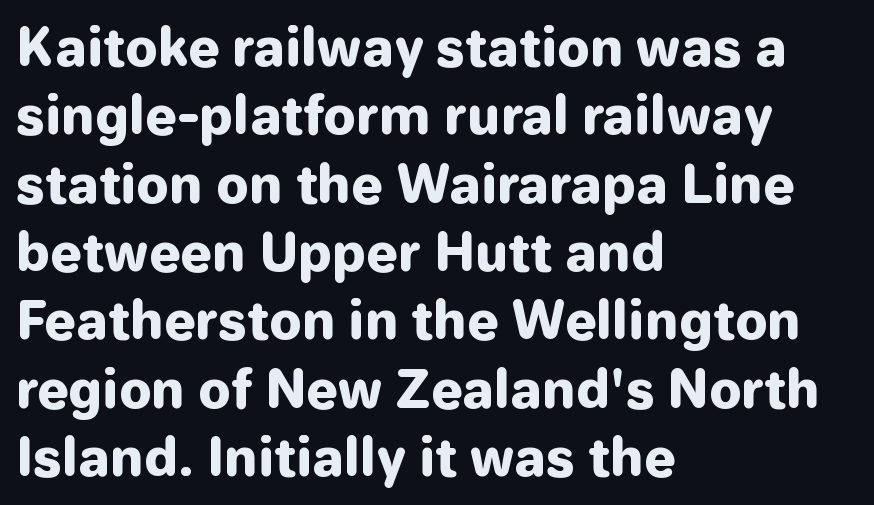
This is the regular roman posture of the typeface. Descenders are the only things crossing below the line. The face used here is proportionally spaced, like ordinary book or web type. Emphasis by weight is at full strength: bold. Leftover space on each line is placed entirely after the last word.
